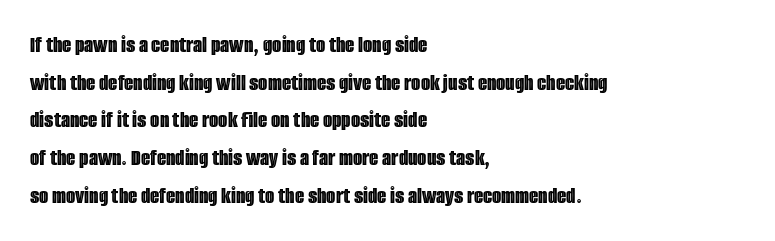
Q: Is the text italic (slanted)? A: No, it is upright.
Q: Is the text underlined? A: No.
Q: How is the paragraph aligned? A: Left-aligned.
Q: Is the spacing between letters normal or unusually wide? A: Normal.
Q: Is the spacing between lines tight, normal or loose? A: Normal.
